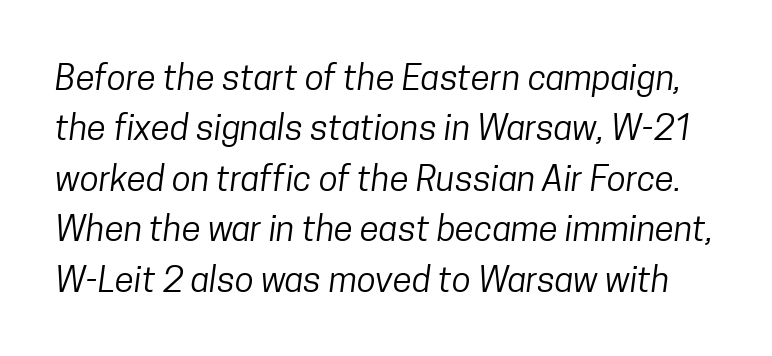
The lines sit at an ordinary, default distance from one another. The passage shown is typed in a proportional face where columns would drift. Descenders hang freely into open space. This sample uses a sans-serif face. The face looks like a standard text weight, possibly lighter. Between one letter and the next there's only the usual sliver of space.
